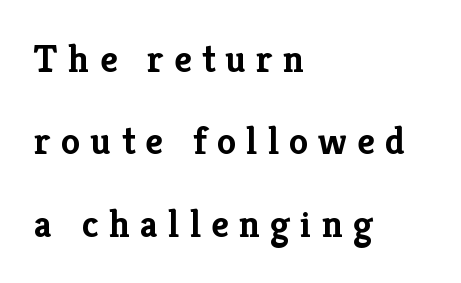
Q: Is the text bold? A: Yes.
Q: Is the text italic (slanted)? A: No, it is upright.
Q: Is the typeface a serif or a sans-serif typeface? A: Serif.
Q: Is the text underlined? A: No.
Q: How is the paragraph aligned? A: Left-aligned.
Q: Is the spacing between letters normal or unusually wide? A: Unusually wide.
Q: Is the spacing between lines tight, normal or loose? A: Loose.
Q: Width (condensed, normal, or wide)? A: Normal.
Q: Stroke contrast? A: Low.
Q: x-height? A: Medium.
Q: Monospaced? A: No.
